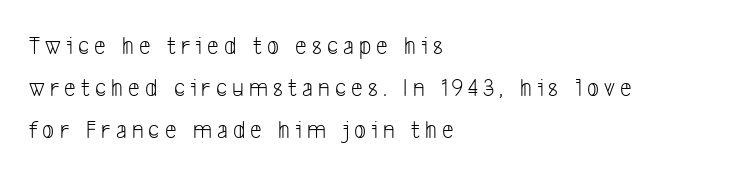
Q: Is the text bold? A: No.
Q: Is the text underlined? A: No.
Q: How is the paragraph aligned? A: Left-aligned.
Q: Is the spacing between letters normal or unusually wide? A: Unusually wide.
Q: Is the spacing between lines tight, normal or loose? A: Normal.
